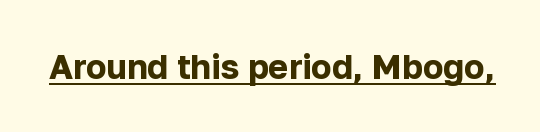
Plenty of ink on the page — the face is bold. Looks like regular typesetting: each glyph gets only the width it needs. Standard letterfit; no display-style spreading of the glyphs. Ordinary non-slanted type is in use. Underlining? Definitely there. The designer went with a sans here, leaving each stem footless.
